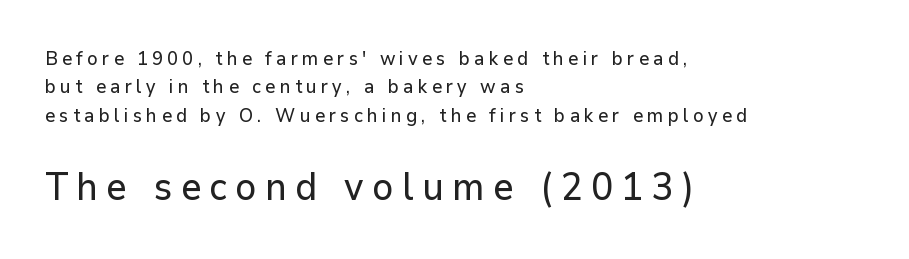
Q: Is the text italic (slanted)? A: No, it is upright.
Q: Is the typeface a serif or a sans-serif typeface? A: Sans-serif.
Q: Is the text underlined? A: No.
Q: How is the paragraph aligned? A: Left-aligned.
Q: Is the spacing between letters normal or unusually wide? A: Unusually wide.
Q: Is the spacing between lines tight, normal or loose? A: Normal.
Q: Which block of text is set in a larger size, the first (top) or the second (bottom)? A: The second (bottom) one.
Q: Width (condensed, normal, or wide)? A: Normal.
Q: Stroke contrast? A: Low.
Q: x-height? A: Medium.
Q: Monospaced? A: No.
